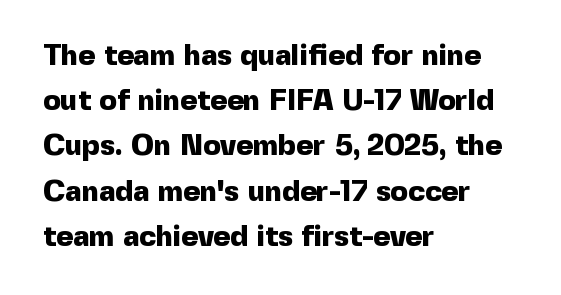
Q: Is the text bold? A: Yes.
Q: Is the text italic (slanted)? A: No, it is upright.
Q: Is the typeface a serif or a sans-serif typeface? A: Sans-serif.
Q: Is the text underlined? A: No.
Q: How is the paragraph aligned? A: Left-aligned.
Q: Is the spacing between letters normal or unusually wide? A: Normal.
Q: Is the spacing between lines tight, normal or loose? A: Normal.
Q: Width (condensed, normal, or wide)? A: Normal.
Q: x-height? A: Medium.
Q: Monospaced? A: No.
